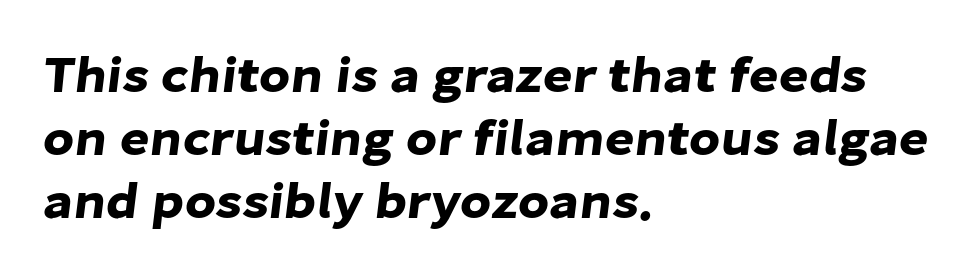
Q: Is the typeface a serif or a sans-serif typeface? A: Sans-serif.
Q: Is the text underlined? A: No.
Q: How is the paragraph aligned? A: Left-aligned.
Q: Is the spacing between letters normal or unusually wide? A: Normal.
Q: Width (condensed, normal, or wide)? A: Normal.
Q: Stroke contrast? A: Low.
Q: x-height? A: Medium.
Q: Monospaced? A: No.
